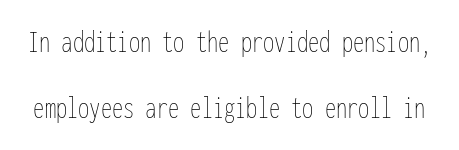
The image shows 32 px thin, condensed type, upright, monospaced; set loose line spacing (2.07x), normal letter spacing, not underlined; low stroke contrast and a medium x-height.
